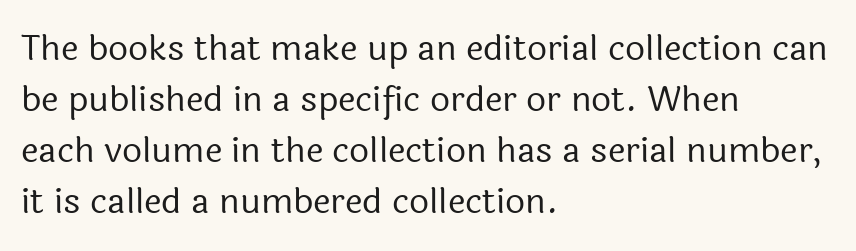
Q: Is the text bold? A: No.
Q: Is the text italic (slanted)? A: No, it is upright.
Q: Is the typeface a serif or a sans-serif typeface? A: Sans-serif.
Q: Is the text underlined? A: No.
Q: How is the paragraph aligned? A: Left-aligned.
Q: Is the spacing between letters normal or unusually wide? A: Normal.
Q: Is the spacing between lines tight, normal or loose? A: Normal.
Q: Width (condensed, normal, or wide)? A: Normal.
Q: x-height? A: Medium.
Q: Monospaced? A: No.
